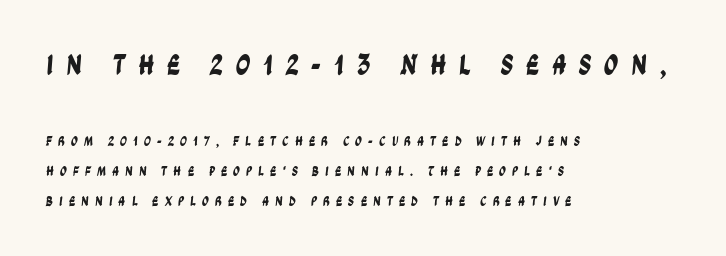
This sample is left-justified, so line endings fall wherever the words run out. Is this a fixed-width face? No — the glyphs have proportional, varying widths. The zone under the glyphs is completely vacant. Caption: expanded tracking, letters set apart.
